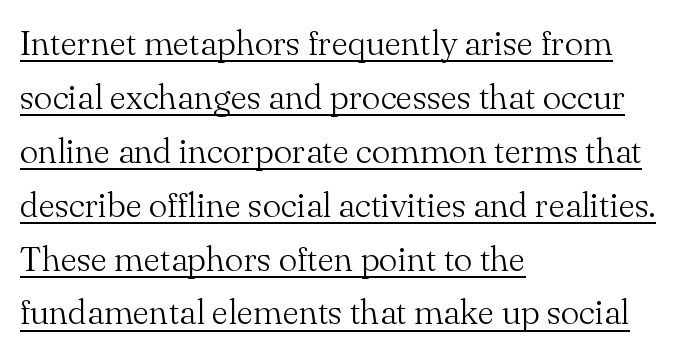
Q: Is the text bold? A: No.
Q: Is the text italic (slanted)? A: No, it is upright.
Q: Is the typeface a serif or a sans-serif typeface? A: Serif.
Q: Is the text underlined? A: Yes.
Q: How is the paragraph aligned? A: Left-aligned.
Q: Is the spacing between letters normal or unusually wide? A: Normal.
Q: Is the spacing between lines tight, normal or loose? A: Normal.
Q: Width (condensed, normal, or wide)? A: Normal.
Q: Stroke contrast? A: Medium.
Q: x-height? A: Small.
Q: Monospaced? A: No.
